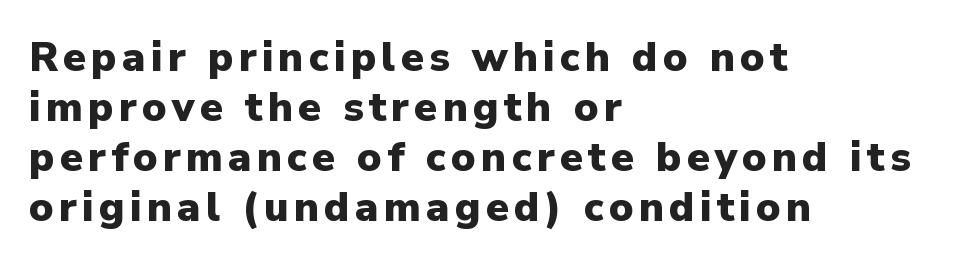
The image shows 41 px heavy sans-serif type, upright; set left-aligned, line spacing 1.22x, not underlined; low stroke contrast and a medium x-height.
